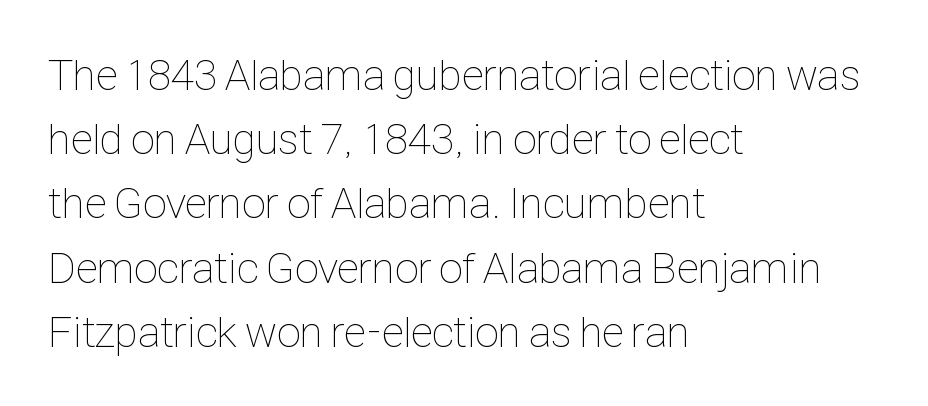
Does extra space separate the letters? No, they use regular spacing. The block of text has a typical density, with ordinary space between rows. Spacing verdict: proportional, widths tailored to each character. Decoration check: the copy has no underline. Italic? Not at all — the glyphs are vertical. Heft: none added — not bold.
